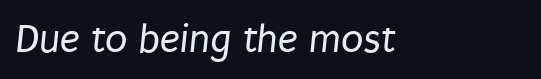
Q: Is the text bold? A: No.
Q: Is the typeface a serif or a sans-serif typeface? A: Sans-serif.
Q: Is the text underlined? A: No.
Q: How is the paragraph aligned? A: Left-aligned.
Q: Is the spacing between letters normal or unusually wide? A: Normal.
Q: Width (condensed, normal, or wide)? A: Condensed.
Q: Stroke contrast? A: Low.
Q: x-height? A: Large.
Q: Monospaced? A: No.
